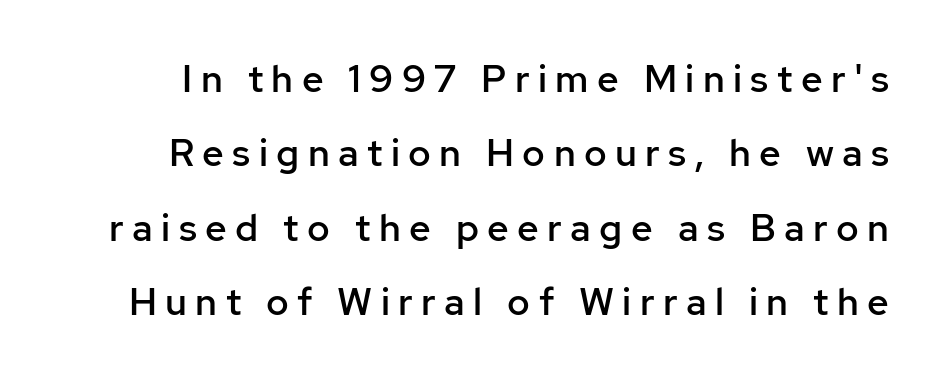
This block would shrink considerably if given ordinary leading; it's expanded now. The glyphs have the mass of a demibold cut, below bold. Letters rest on an invisible, unmarked baseline. Short note: letters widely spaced.
